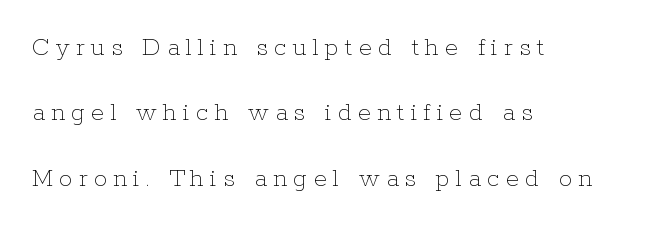
{"italic": "no", "bold": "no", "underline": "no", "align": "left", "line_spacing": "loose", "line_spacing_ratio": 2.42, "letter_spacing": "wide", "letter_spacing_em": 0.23, "glyph_px": 27}
